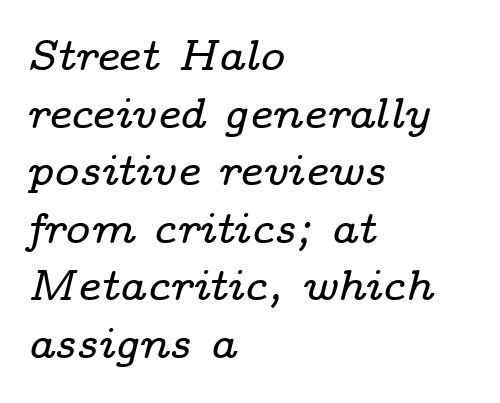
An italicized treatment has been applied to the whole sample. The strip under each line holds only bare page. No extra tracking has been applied to these lines. The lines sit at an ordinary, default distance from one another. The compositor pushed each line to the left boundary. A serif font was chosen for this passage.
